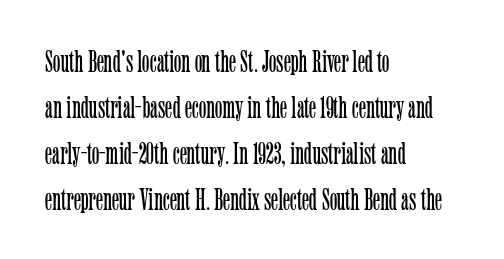
The image shows 31 px light, condensed serif type, upright; set left-aligned, normal line spacing (1.48x), normal letter spacing, not underlined; low stroke contrast and a medium x-height.
